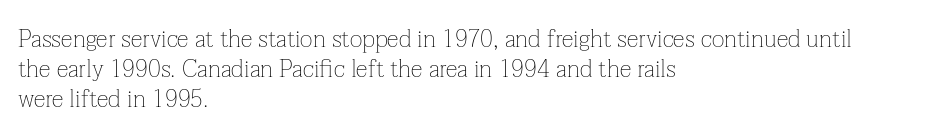
The image shows 24 px text type, upright; set left-aligned, normal line spacing (1.26x), normal letter spacing, not underlined.
